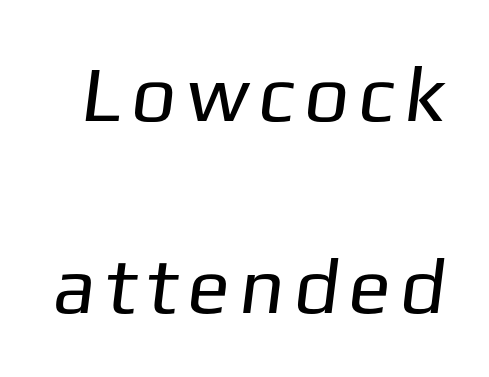
{"serif": "no", "bold": "no", "weight": "regular", "width": "normal", "stroke_contrast": "low", "x_height": "medium", "monospaced": "no", "underline": "no", "line_spacing": "loose", "line_spacing_ratio": 2.43, "glyph_px": 79}
